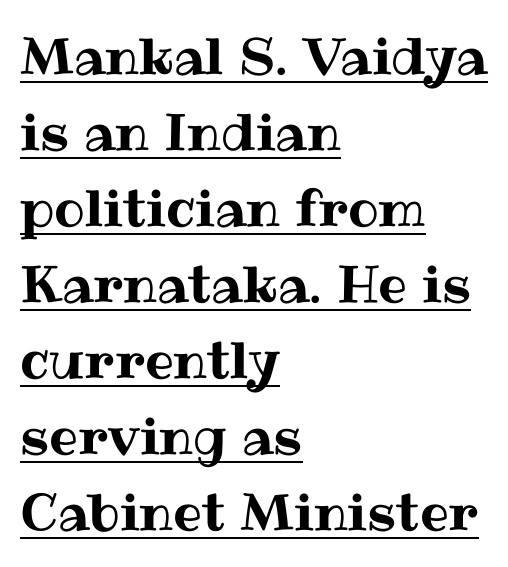
Q: Is the text italic (slanted)? A: No, it is upright.
Q: Is the text underlined? A: Yes.
Q: How is the paragraph aligned? A: Left-aligned.
Q: Is the spacing between letters normal or unusually wide? A: Normal.
Q: Is the spacing between lines tight, normal or loose? A: Normal.
Q: Width (condensed, normal, or wide)? A: Normal.
Q: Stroke contrast? A: Medium.
Q: x-height? A: Medium.
Q: Monospaced? A: No.
